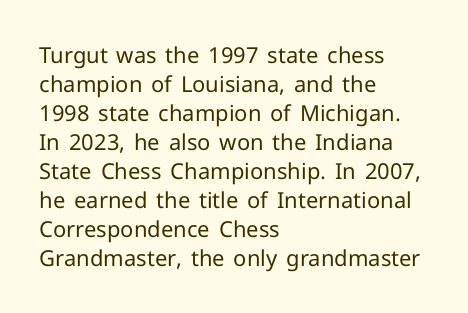
{"italic": "no", "bold": "no", "underline": "no", "align": "left", "line_spacing": "normal", "line_spacing_ratio": 1.32, "letter_spacing": "normal", "letter_spacing_em": 0.0, "glyph_px": 22}
